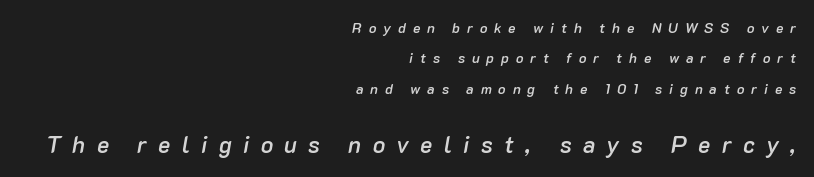
{"italic": "yes", "lean": "right", "slant_degrees": 10, "bold": "semi", "underline": "no", "align": "right", "line_spacing": "loose", "line_spacing_ratio": 2.17, "letter_spacing": "wide", "letter_spacing_em": 0.49, "larger_block": "second", "size_ratio": 1.64, "glyph_px": 23}
